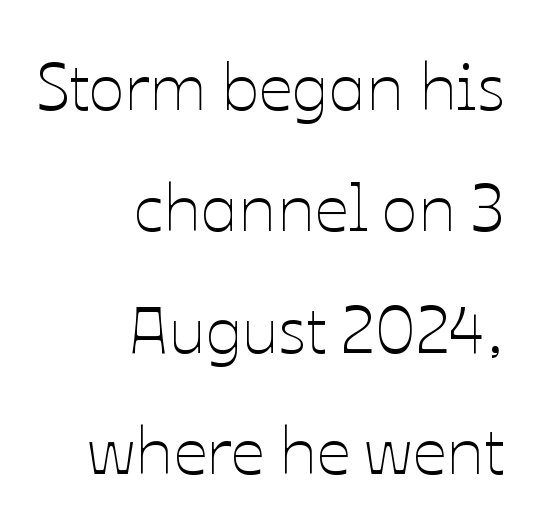
The image shows 67 px thin type, upright; set right-aligned, line spacing 1.81x, normal letter spacing, not underlined; low stroke contrast and a medium x-height.
